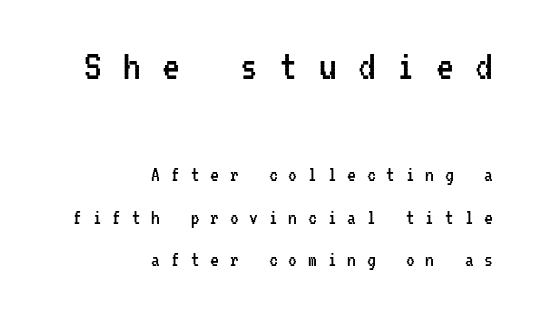
The image shows 44 px regular-weight, condensed sans-serif type, upright, monospaced; set right-aligned, loose line spacing (1.93x), unusually wide letter spacing (+0.49 em), not underlined; the first (top) block is 2.0x larger; low stroke contrast and a medium x-height.
